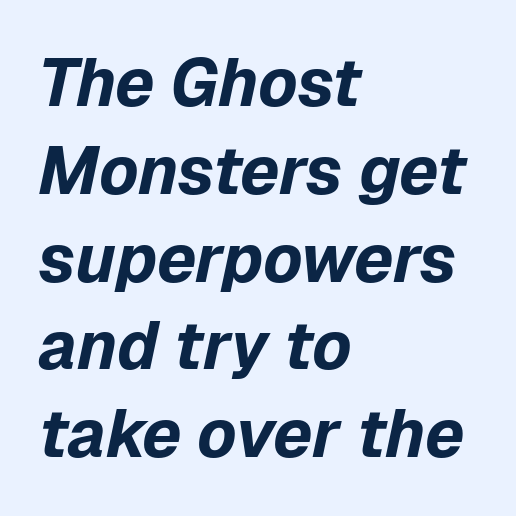
This sample uses an oblique cut, with every glyph tilted off the vertical. The passage shown is not underscored anywhere. Looks like regular typesetting: each glyph gets only the width it needs. Tracking here is standard; glyphs follow each other at the usual distance. These words are printed bold, with thick strokes throughout.
